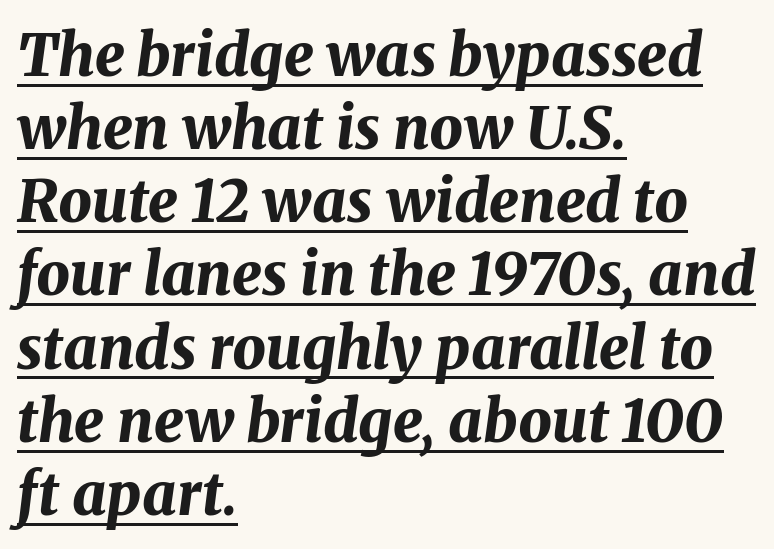
Q: Is the text bold? A: Yes.
Q: Is the text italic (slanted)? A: Yes, it leans right by about 8 degrees.
Q: Is the text underlined? A: Yes.
Q: How is the paragraph aligned? A: Left-aligned.
Q: Is the spacing between letters normal or unusually wide? A: Normal.
Q: Width (condensed, normal, or wide)? A: Normal.
Q: Stroke contrast? A: Medium.
Q: x-height? A: Medium.
Q: Monospaced? A: No.
